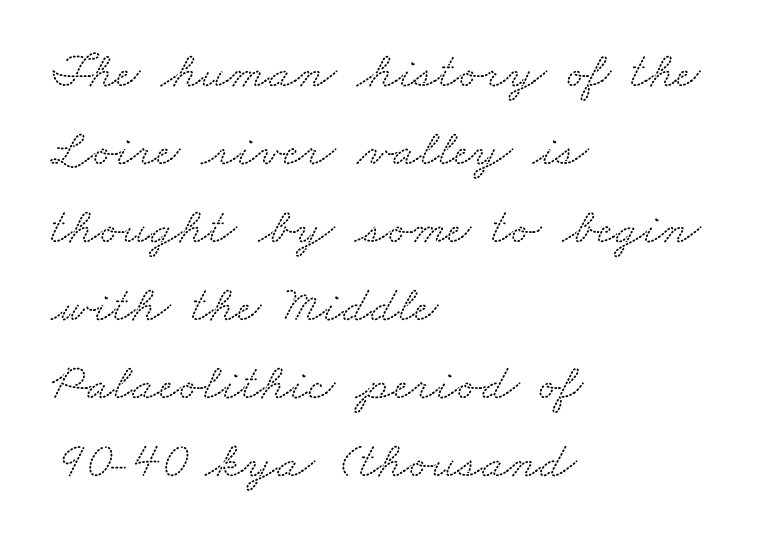
The image shows 52 px wide serif type; set left-aligned, normal line spacing (1.5x), normal letter spacing, not underlined; low stroke contrast and a small x-height.
